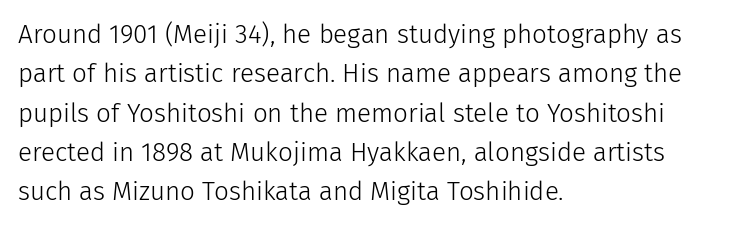
The image shows 26 px text type, upright; set left-aligned, normal line spacing (1.51x), normal letter spacing, not underlined.
